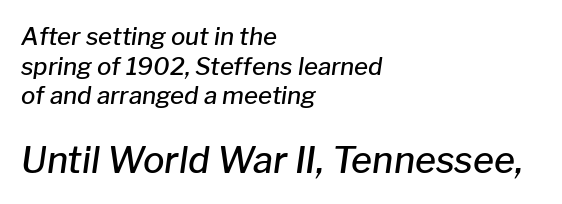
Q: Is the text bold? A: Semi-bold.
Q: Is the text italic (slanted)? A: Yes, it leans right by about 8 degrees.
Q: Is the text underlined? A: No.
Q: How is the paragraph aligned? A: Left-aligned.
Q: Is the spacing between letters normal or unusually wide? A: Normal.
Q: Which block of text is set in a larger size, the first (top) or the second (bottom)? A: The second (bottom) one.
Q: Width (condensed, normal, or wide)? A: Normal.
Q: Stroke contrast? A: Low.
Q: x-height? A: Medium.
Q: Monospaced? A: No.
